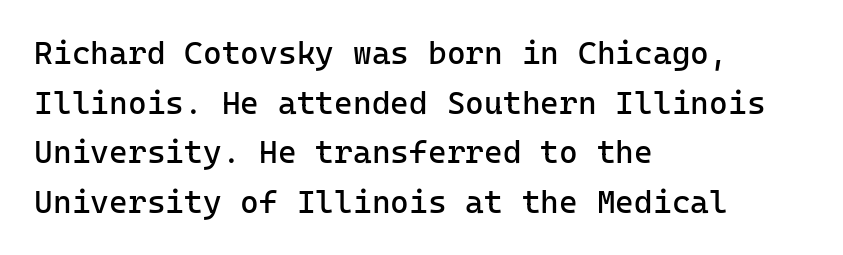
{"serif": "no", "italic": "no", "bold": "no", "weight": "regular", "width": "normal", "stroke_contrast": "low", "x_height": "medium", "monospaced": "yes", "underline": "no", "align": "left", "line_spacing": "normal", "line_spacing_ratio": 1.55, "letter_spacing": "normal", "letter_spacing_em": 0.0, "glyph_px": 32}
